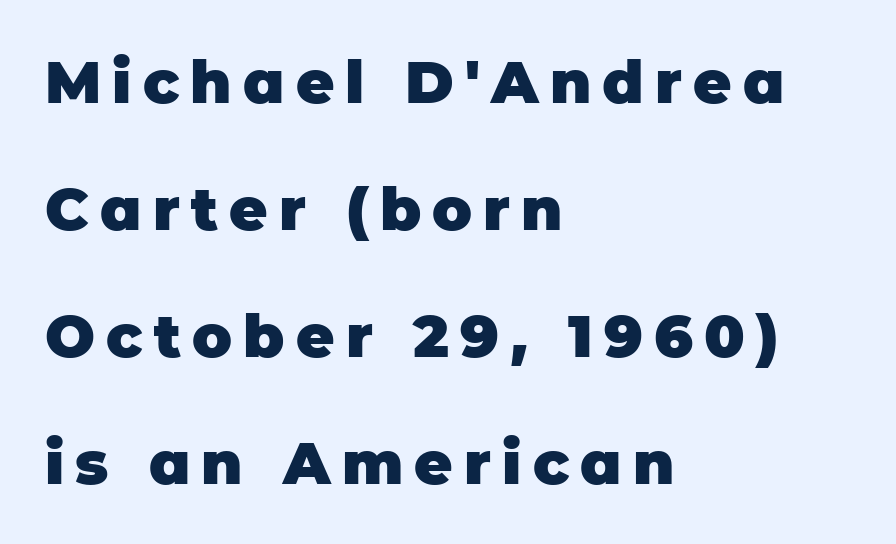
{"serif": "no", "italic": "no", "bold": "yes", "weight": "heavy", "width": "normal", "stroke_contrast": "low", "x_height": "large", "monospaced": "no", "underline": "no", "align": "left", "line_spacing": "loose", "line_spacing_ratio": 2.15, "glyph_px": 59}
